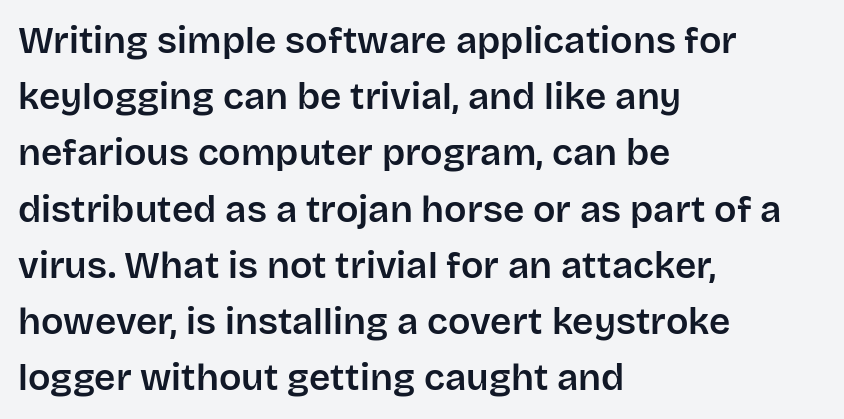
The rendering uses natural spacing where letterforms have individual widths. In terms of posture, this sample is upright. Compared with typical paragraphs, the rows here are spaced about the same. Each row of text sits above clean, open space.
